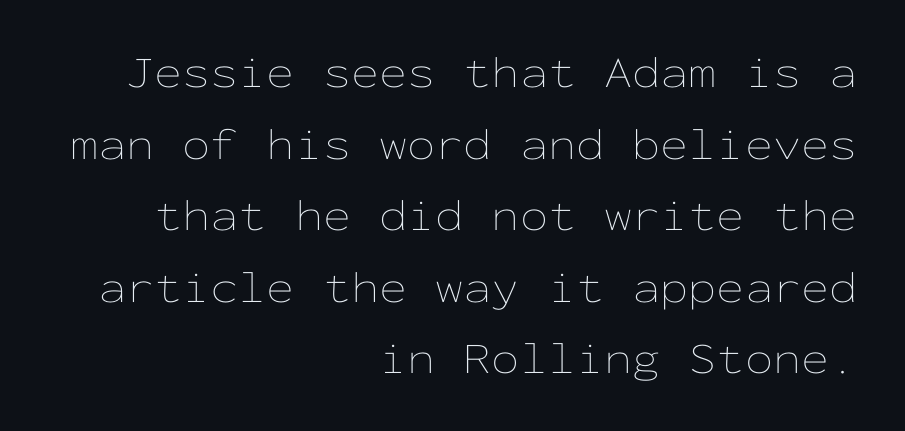
Letters rest on an invisible, unmarked baseline. Notice how the stems are strictly vertical — no italics here. Here the designer chose a console-style face with uniform glyph widths. If you measured baseline to baseline, you'd find a middling distance. This rendering uses right alignment, leaving the left contour irregular.
